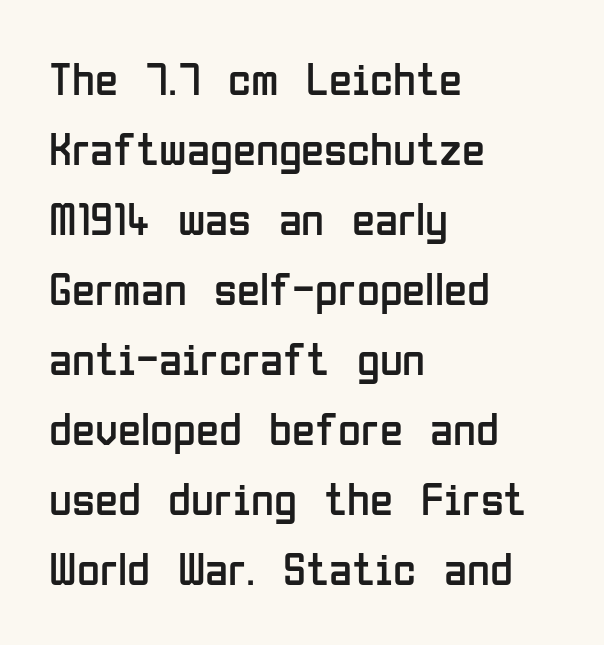
The image shows 47 px regular-weight, condensed sans-serif type, upright; set left-aligned, normal line spacing (1.49x), normal letter spacing, not underlined; low stroke contrast and a medium x-height.
